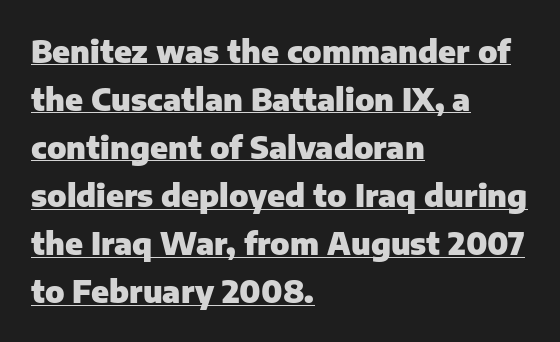
The image shows 31 px heavy sans-serif type, upright; set left-aligned, normal line spacing (1.55x), normal letter spacing, underlined; low stroke contrast and a medium x-height.
